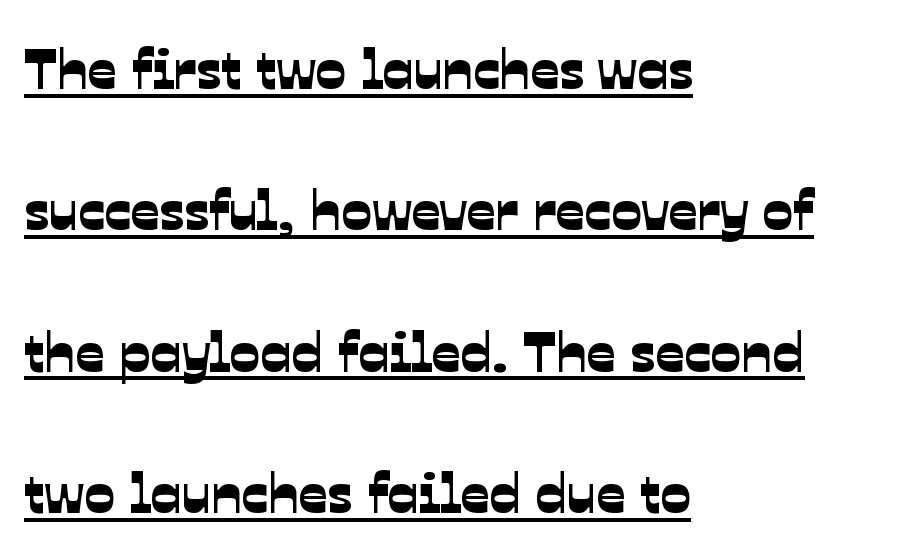
The image shows 57 px sans-serif type; set left-aligned, loose line spacing (2.48x), normal letter spacing, underlined; low stroke contrast and a medium x-height.
